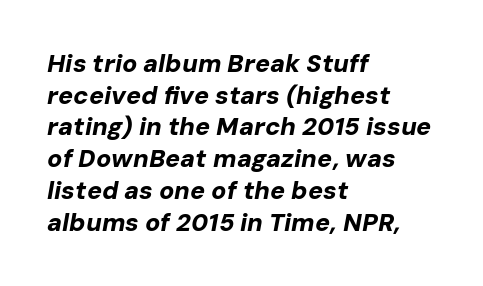
The image shows 25 px bold type, italic (leaning right); set left-aligned, normal line spacing (1.27x), normal letter spacing, not underlined.
